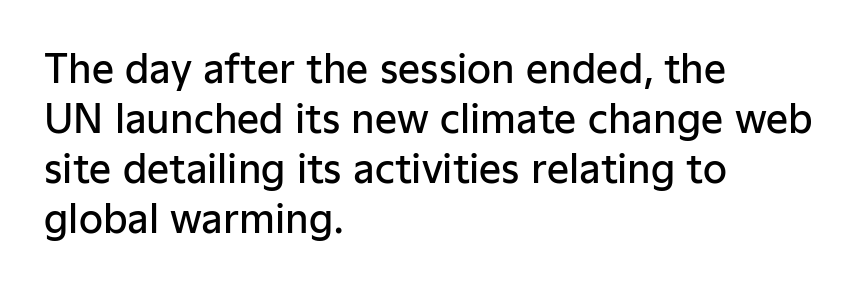
The image shows 39 px semibold sans-serif type, upright; set left-aligned, normal line spacing (1.28x), normal letter spacing, not underlined; low stroke contrast and a medium x-height.
